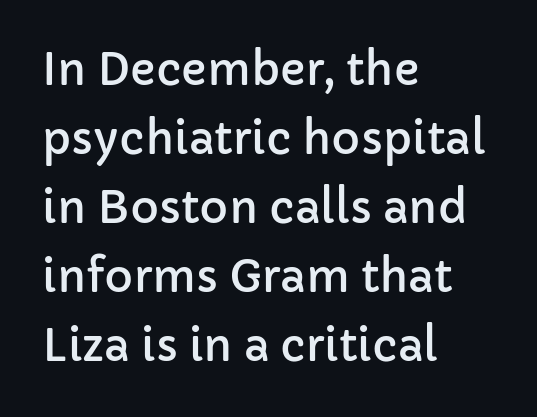
The image shows 44 px sans-serif type, upright; set left-aligned, normal line spacing (1.57x), normal letter spacing, not underlined; low stroke contrast and a medium x-height.
